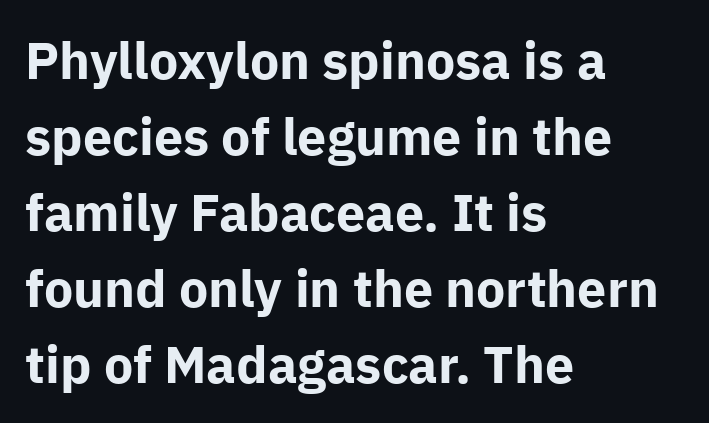
Q: Is the text bold? A: Yes.
Q: Is the text italic (slanted)? A: No, it is upright.
Q: Is the typeface a serif or a sans-serif typeface? A: Sans-serif.
Q: Is the text underlined? A: No.
Q: How is the paragraph aligned? A: Left-aligned.
Q: Is the spacing between letters normal or unusually wide? A: Normal.
Q: Is the spacing between lines tight, normal or loose? A: Normal.
Q: Width (condensed, normal, or wide)? A: Normal.
Q: Stroke contrast? A: Low.
Q: x-height? A: Medium.
Q: Monospaced? A: No.
